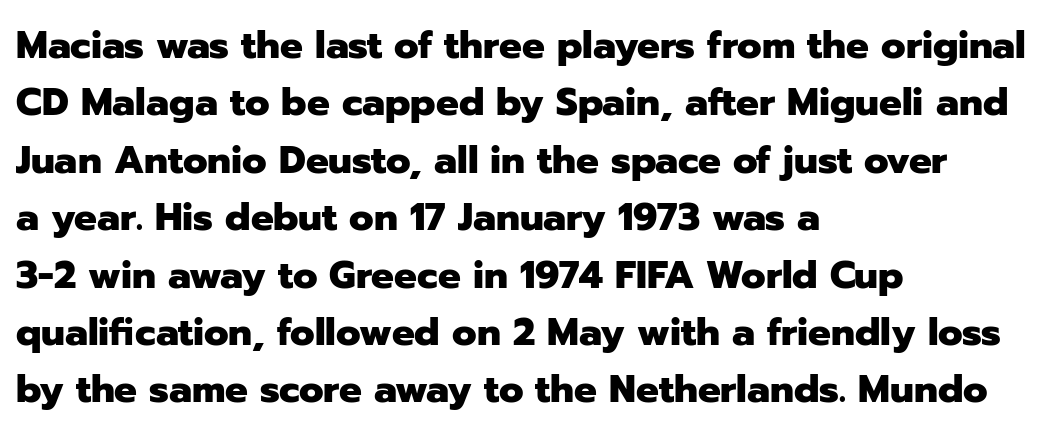
Q: Is the text bold? A: Yes.
Q: Is the text italic (slanted)? A: No, it is upright.
Q: Is the typeface a serif or a sans-serif typeface? A: Sans-serif.
Q: Is the text underlined? A: No.
Q: How is the paragraph aligned? A: Left-aligned.
Q: Is the spacing between letters normal or unusually wide? A: Normal.
Q: Is the spacing between lines tight, normal or loose? A: Normal.
Q: Width (condensed, normal, or wide)? A: Normal.
Q: Stroke contrast? A: Low.
Q: x-height? A: Medium.
Q: Monospaced? A: No.
